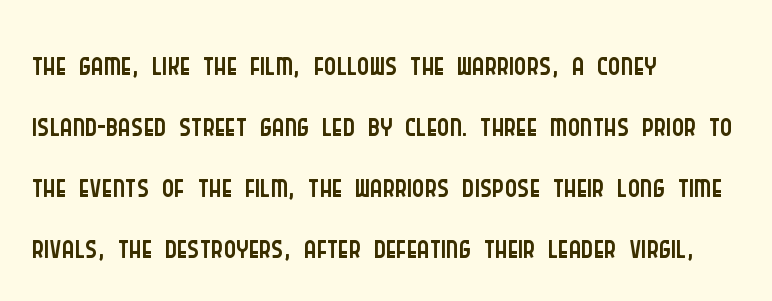
The image shows 47 px light, condensed sans-serif type, upright; set left-aligned, normal line spacing (1.3x), normal letter spacing, not underlined; low stroke contrast and a large x-height.
